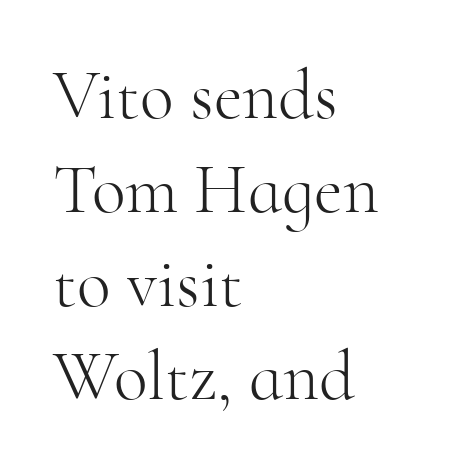
{"serif": "yes", "italic": "no", "bold": "no", "weight": "light", "width": "normal", "stroke_contrast": "high", "x_height": "small", "monospaced": "no", "underline": "no", "align": "left", "line_spacing": "normal", "line_spacing_ratio": 1.34, "letter_spacing": "normal", "letter_spacing_em": 0.0, "glyph_px": 70}
